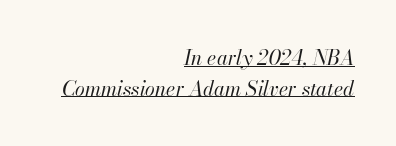
{"italic": "yes", "lean": "right", "slant_degrees": 13, "bold": "no", "underline": "yes", "align": "right", "line_spacing": "normal", "line_spacing_ratio": 1.53, "letter_spacing": "normal", "letter_spacing_em": 0.0, "glyph_px": 20}
